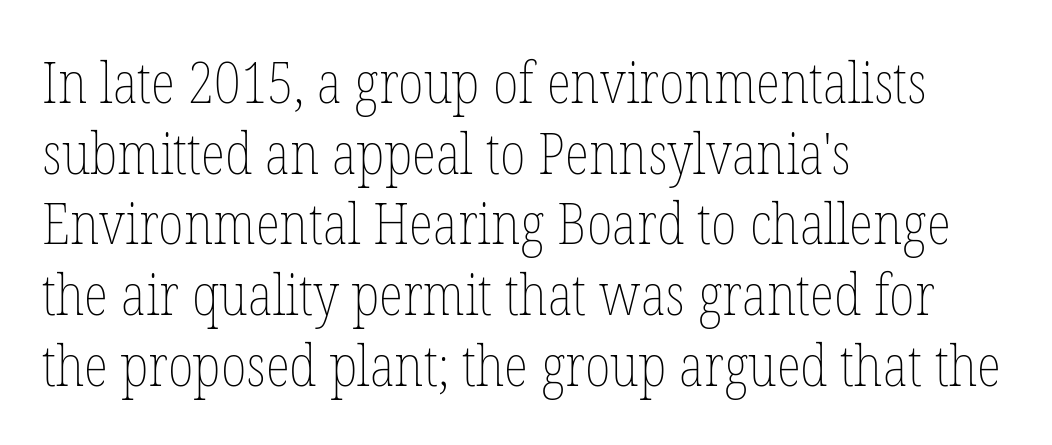
Nobody touched the tracking dial on this one. The specimen reads as upright at a glance. Each letter keeps its own natural width here, so spacing adapts to shape. Think standard paragraph weight, or any step lighter than that. This sample is left-justified, so line endings fall wherever the words run out. The foot of each line stays bare and open.
